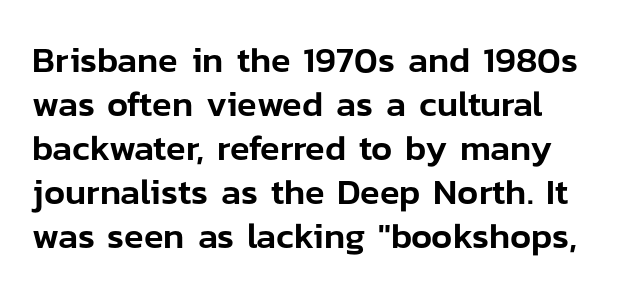
The image shows 36 px sans-serif type, upright; set left-aligned, line spacing 1.22x, normal letter spacing, not underlined; low stroke contrast and a medium x-height.
